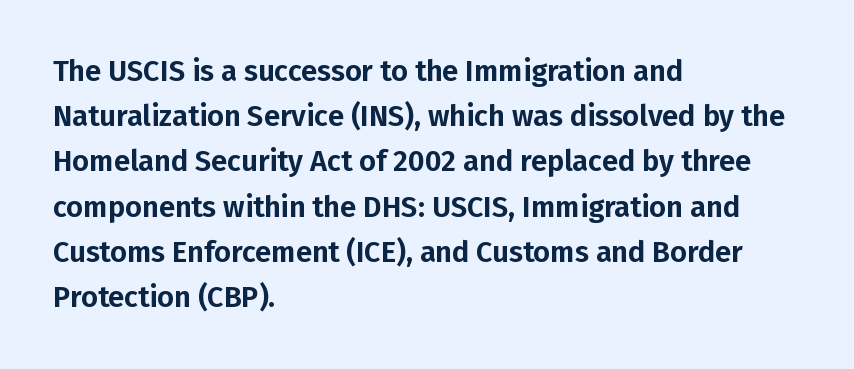
Q: Is the text italic (slanted)? A: No, it is upright.
Q: Is the typeface a serif or a sans-serif typeface? A: Sans-serif.
Q: Is the text underlined? A: No.
Q: How is the paragraph aligned? A: Left-aligned.
Q: Is the spacing between letters normal or unusually wide? A: Normal.
Q: Is the spacing between lines tight, normal or loose? A: Normal.
Q: Width (condensed, normal, or wide)? A: Normal.
Q: Stroke contrast? A: Low.
Q: x-height? A: Medium.
Q: Monospaced? A: No.
